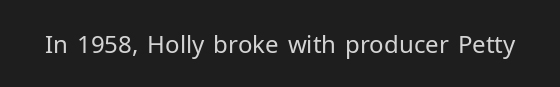
Only glyphs here, with clear space below each row. Notice how the stems are strictly vertical — no italics here. Between one letter and the next there's only the usual sliver of space. Is this a heavy cut? Hardly; it is regular or lighter.
